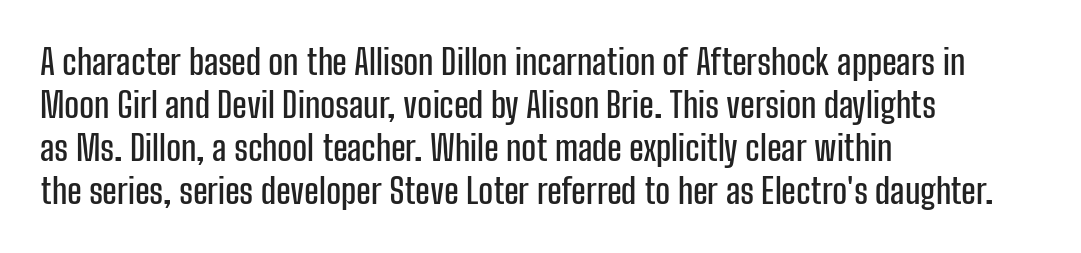
Casual observation: everything's shoved over to the left. The strip under each line holds only bare page. Stroke terminals: plain, sans-serif. Vertical strokes here are truly vertical.
